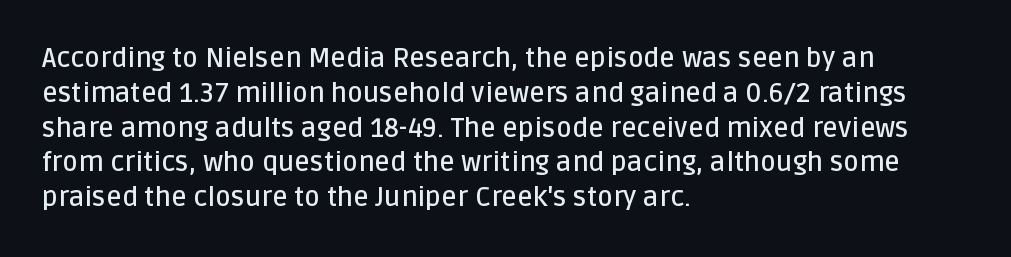
{"italic": "no", "bold": "semi", "underline": "no", "align": "left", "line_spacing": "normal", "line_spacing_ratio": 1.29, "letter_spacing": "normal", "letter_spacing_em": 0.0, "glyph_px": 27}
